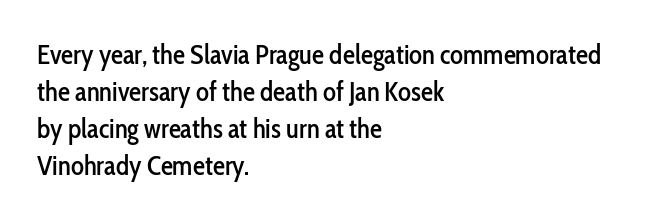
The image shows 27 px text type, upright; set left-aligned, normal line spacing (1.37x), normal letter spacing, not underlined.
